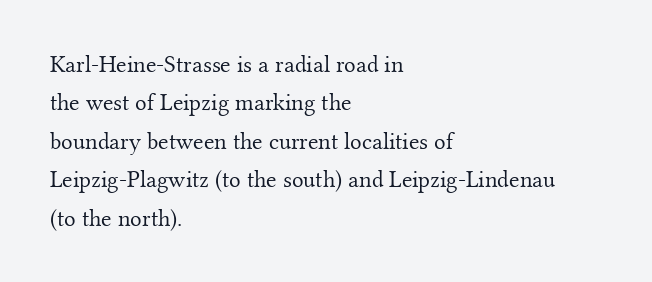
Q: Is the text bold? A: No.
Q: Is the text italic (slanted)? A: No, it is upright.
Q: Is the text underlined? A: No.
Q: How is the paragraph aligned? A: Left-aligned.
Q: Is the spacing between letters normal or unusually wide? A: Normal.
Q: Is the spacing between lines tight, normal or loose? A: Normal.
